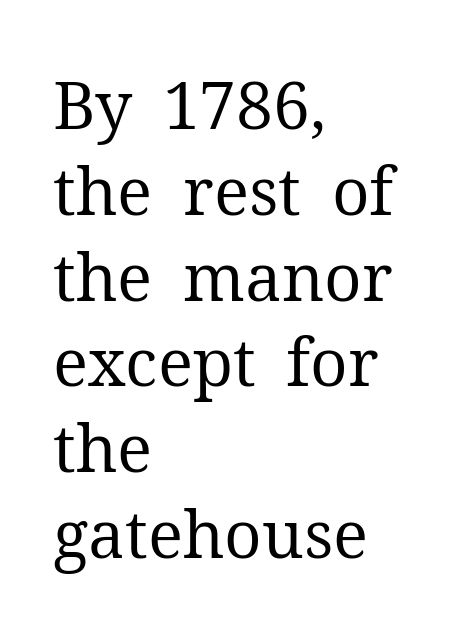
Q: Is the text bold? A: No.
Q: Is the text italic (slanted)? A: No, it is upright.
Q: Is the typeface a serif or a sans-serif typeface? A: Serif.
Q: Is the text underlined? A: No.
Q: How is the paragraph aligned? A: Left-aligned.
Q: Is the spacing between letters normal or unusually wide? A: Normal.
Q: Is the spacing between lines tight, normal or loose? A: Normal.
Q: Width (condensed, normal, or wide)? A: Normal.
Q: Stroke contrast? A: Medium.
Q: x-height? A: Medium.
Q: Monospaced? A: No.
